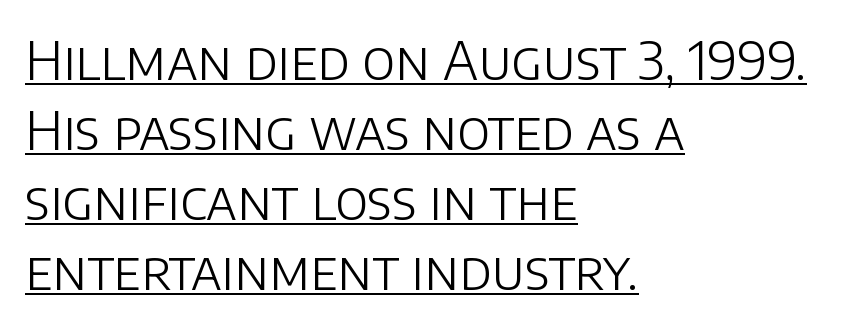
Q: Is the text bold? A: No.
Q: Is the text italic (slanted)? A: No, it is upright.
Q: Is the typeface a serif or a sans-serif typeface? A: Sans-serif.
Q: Is the text underlined? A: Yes.
Q: How is the paragraph aligned? A: Left-aligned.
Q: Is the spacing between letters normal or unusually wide? A: Normal.
Q: Is the spacing between lines tight, normal or loose? A: Normal.
Q: Width (condensed, normal, or wide)? A: Normal.
Q: Stroke contrast? A: Low.
Q: x-height? A: Large.
Q: Monospaced? A: No.
